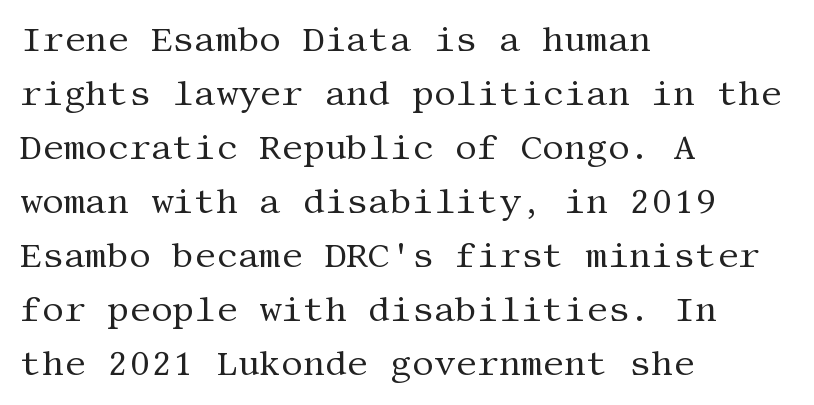
{"serif": "yes", "italic": "no", "bold": "no", "weight": "regular", "width": "normal", "stroke_contrast": "medium", "x_height": "large", "underline": "no", "align": "left", "line_spacing": "normal", "line_spacing_ratio": 1.59, "letter_spacing": "normal", "letter_spacing_em": 0.0, "glyph_px": 34}
